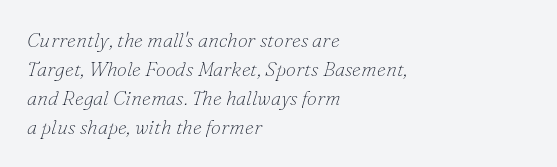
Q: Is the text bold? A: No.
Q: Is the text italic (slanted)? A: Yes, it leans right by about 16 degrees.
Q: Is the text underlined? A: No.
Q: How is the paragraph aligned? A: Left-aligned.
Q: Is the spacing between letters normal or unusually wide? A: Normal.
Q: Is the spacing between lines tight, normal or loose? A: Normal.
